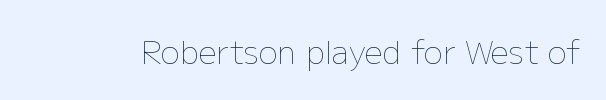
The image shows 32 px thin type, upright; set normal letter spacing, not underlined; low stroke contrast and a medium x-height.
